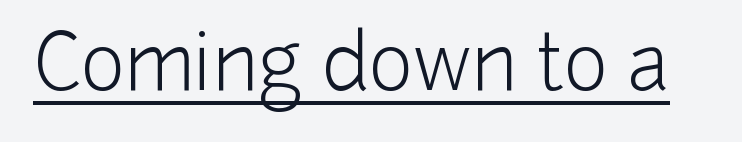
{"serif": "no", "italic": "no", "bold": "no", "weight": "light", "width": "normal", "stroke_contrast": "low", "x_height": "medium", "monospaced": "no", "underline": "yes", "letter_spacing": "normal", "letter_spacing_em": 0.0, "glyph_px": 76}
